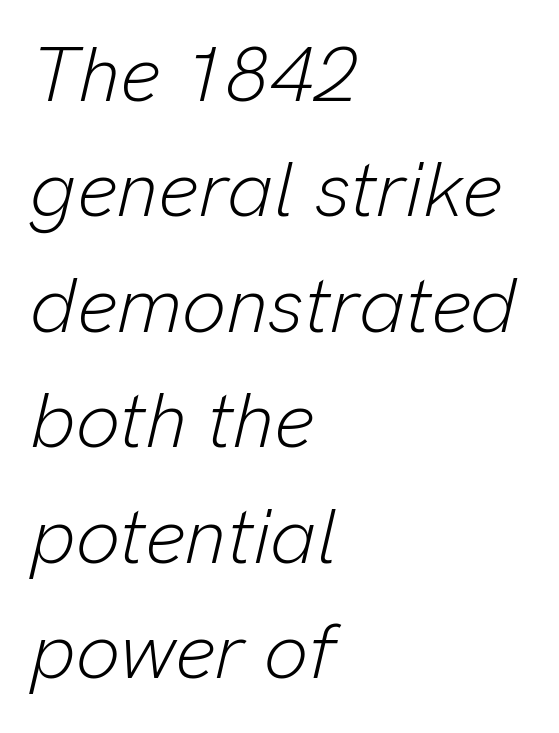
The image shows 78 px light type, italic (leaning right); set left-aligned, normal line spacing (1.48x), normal letter spacing, not underlined; low stroke contrast and a medium x-height.
